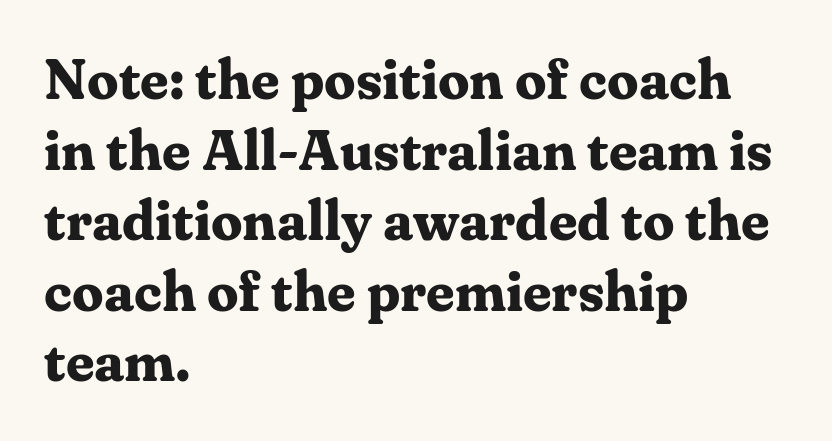
Q: Is the text bold? A: Yes.
Q: Is the text italic (slanted)? A: No, it is upright.
Q: Is the typeface a serif or a sans-serif typeface? A: Serif.
Q: Is the text underlined? A: No.
Q: How is the paragraph aligned? A: Left-aligned.
Q: Is the spacing between letters normal or unusually wide? A: Normal.
Q: Is the spacing between lines tight, normal or loose? A: Normal.
Q: Width (condensed, normal, or wide)? A: Normal.
Q: Stroke contrast? A: Medium.
Q: x-height? A: Medium.
Q: Monospaced? A: No.
